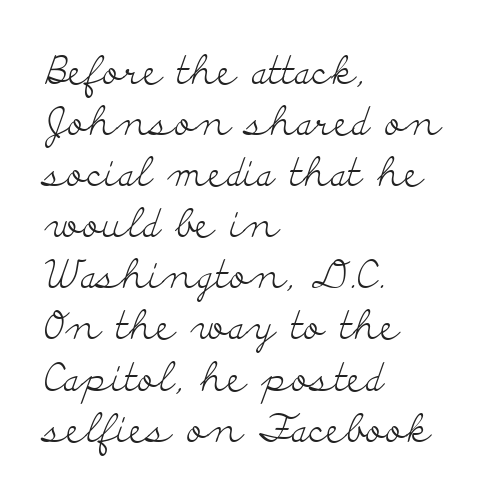
{"serif": "yes", "bold": "no", "weight": "light", "width": "wide", "stroke_contrast": "low", "x_height": "small", "monospaced": "no", "underline": "no", "align": "left", "line_spacing": "normal", "line_spacing_ratio": 1.31, "letter_spacing": "normal", "letter_spacing_em": 0.0, "glyph_px": 39}
